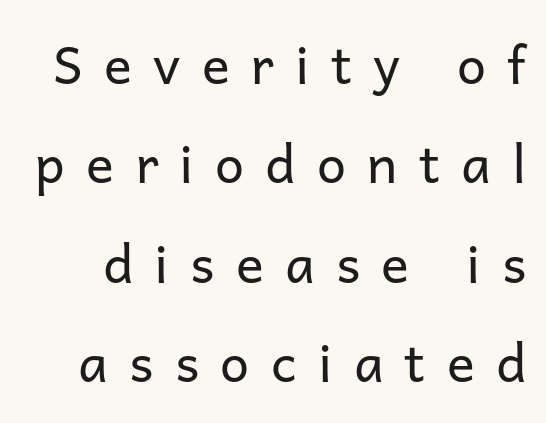
Q: Is the text bold? A: No.
Q: Is the text italic (slanted)? A: No, it is upright.
Q: Is the typeface a serif or a sans-serif typeface? A: Sans-serif.
Q: Is the text underlined? A: No.
Q: Is the spacing between letters normal or unusually wide? A: Unusually wide.
Q: Is the spacing between lines tight, normal or loose? A: Loose.
Q: Width (condensed, normal, or wide)? A: Normal.
Q: Stroke contrast? A: Low.
Q: x-height? A: Medium.
Q: Monospaced? A: No.
